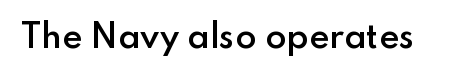
The face used here is proportionally spaced, like ordinary book or web type. Unlike a traditional serif, this face leaves its strokes unadorned. The face used here is rendered with its standard letterfit. The specimen reads as upright at a glance.
